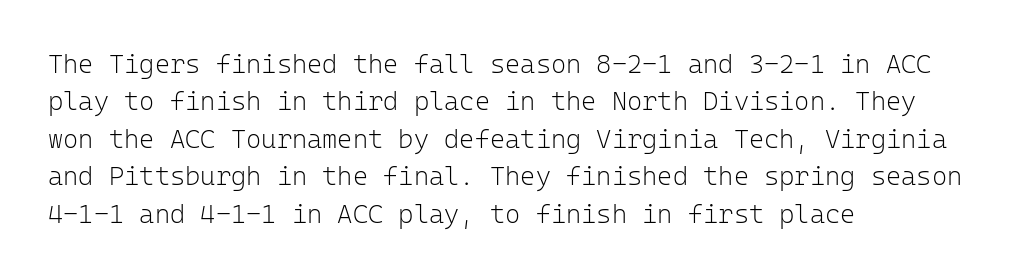
The image shows 26 px text type, upright; set left-aligned, normal line spacing (1.44x), normal letter spacing, not underlined.
